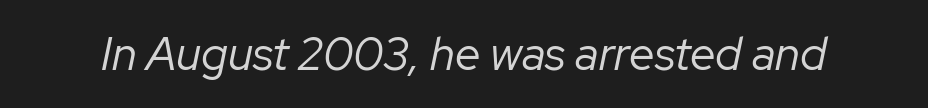
Rule under the text: the space is simply empty. Weight: not bold — regular or lighter. Each word holds together tightly as a unit, with standard inter-letter gaps. These lines are rendered in a variable-pitch font. This is oblique type, the kind used for emphasis or titles.
